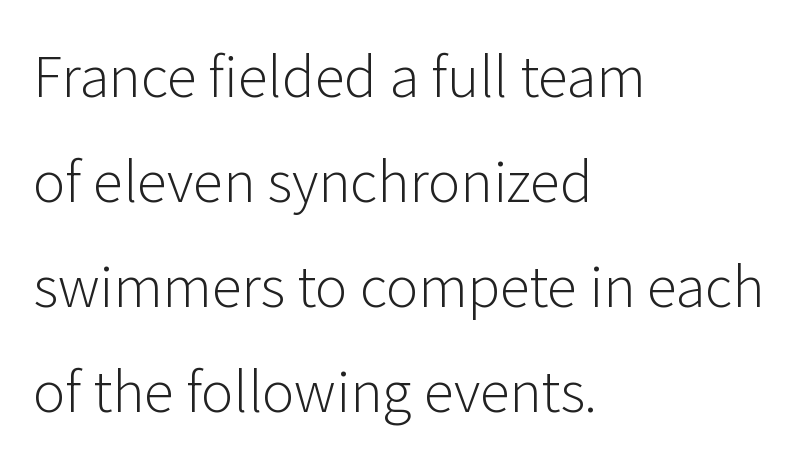
The image shows 55 px light sans-serif type, upright; set left-aligned, loose line spacing (1.91x), normal letter spacing, not underlined; low stroke contrast and a medium x-height.
